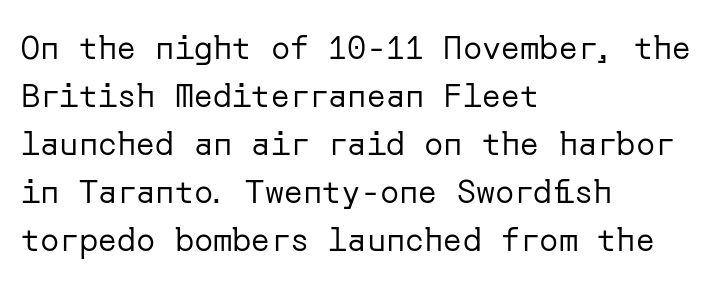
The image shows 32 px regular-weight sans-serif type, upright; set left-aligned, normal line spacing (1.5x), normal letter spacing, not underlined; low stroke contrast and a medium x-height.
